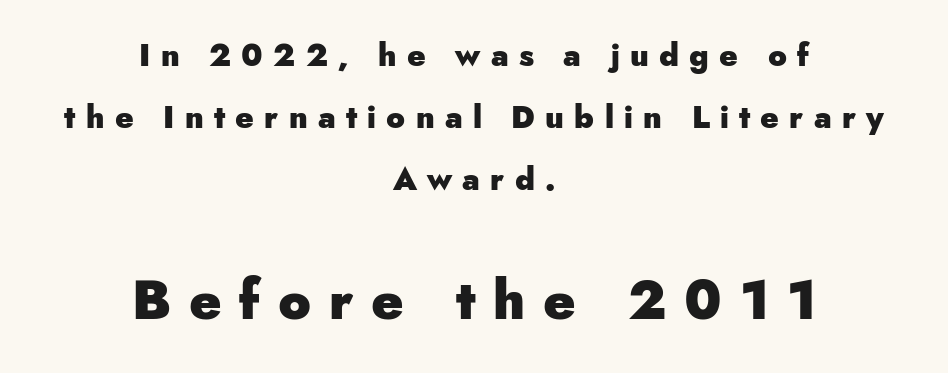
Q: Is the text bold? A: Yes.
Q: Is the text italic (slanted)? A: No, it is upright.
Q: Is the typeface a serif or a sans-serif typeface? A: Sans-serif.
Q: Is the text underlined? A: No.
Q: How is the paragraph aligned? A: Centered.
Q: Is the spacing between letters normal or unusually wide? A: Unusually wide.
Q: Is the spacing between lines tight, normal or loose? A: Loose.
Q: Which block of text is set in a larger size, the first (top) or the second (bottom)? A: The second (bottom) one.
Q: Width (condensed, normal, or wide)? A: Normal.
Q: Stroke contrast? A: Low.
Q: x-height? A: Small.
Q: Monospaced? A: No.
